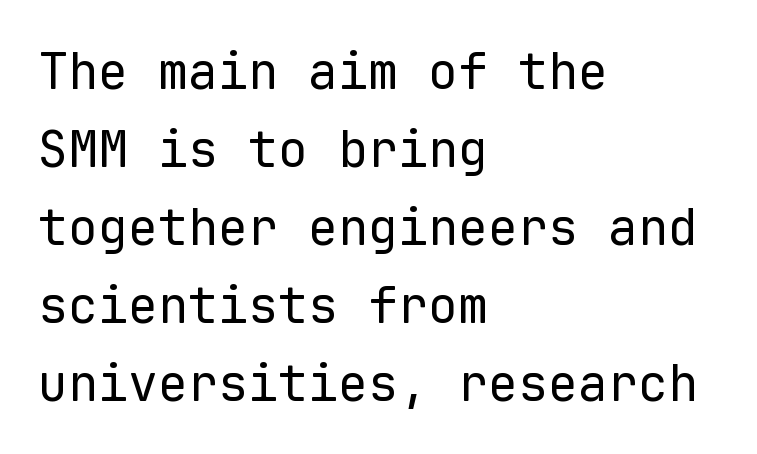
{"serif": "no", "italic": "no", "bold": "no", "weight": "regular", "width": "normal", "stroke_contrast": "low", "x_height": "medium", "monospaced": "yes", "underline": "no", "align": "left", "line_spacing": "normal", "line_spacing_ratio": 1.56, "letter_spacing": "normal", "letter_spacing_em": 0.0, "glyph_px": 50}
